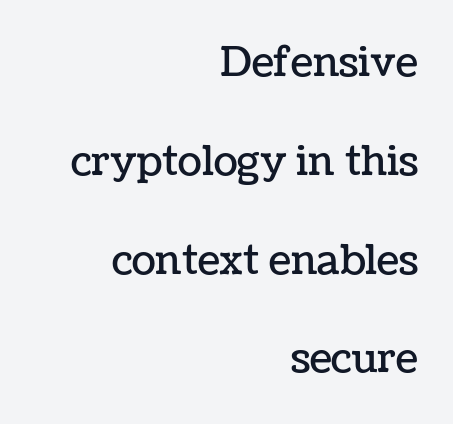
Ordinary non-slanted type is in use. Line ends are locked; line starts wander. Each letter keeps its own natural width here, so spacing adapts to shape. Each row of text sits above clean, open space.
